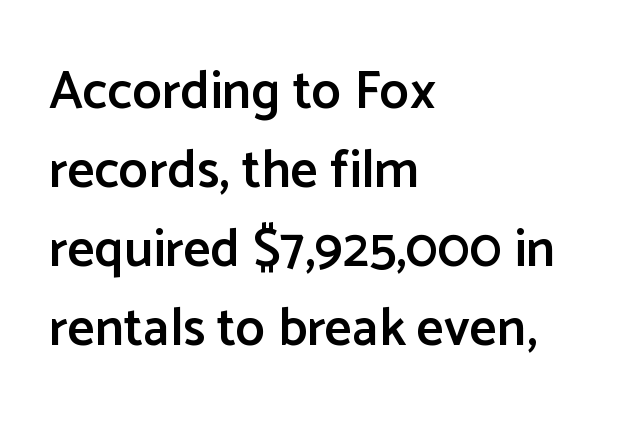
The image shows 53 px semibold sans-serif type, upright; set left-aligned, normal line spacing (1.49x), normal letter spacing, not underlined; low stroke contrast and a medium x-height.
